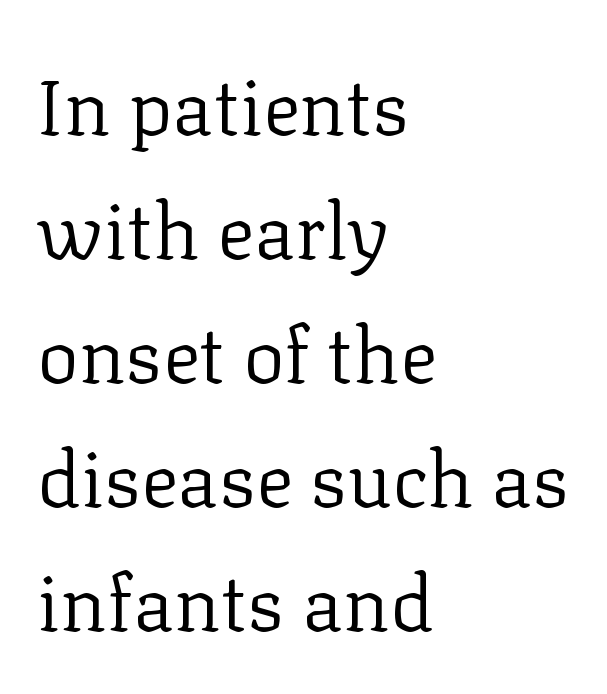
The image shows 78 px regular-weight serif type, upright; set left-aligned, normal line spacing (1.59x), normal letter spacing, not underlined; low stroke contrast and a medium x-height.
